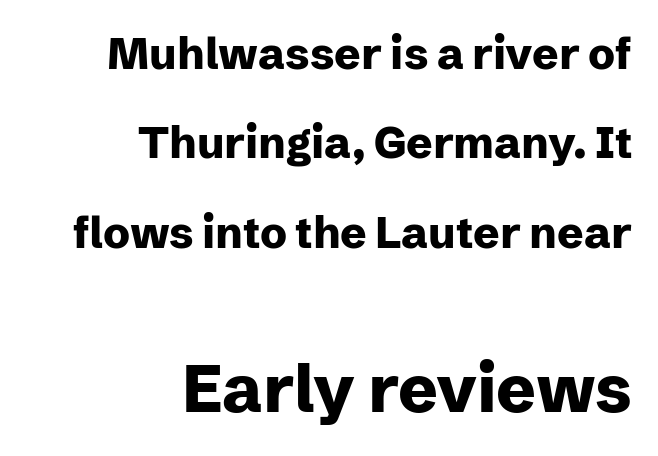
Varying glyph widths throughout — classic text-font behaviour. Regarding serifs, this sample does without them. What's the leading like? Stretched, with rows far apart. Look at the stroke-to-counter ratio: heavy, a bold. Tracking value appears to be zero — textbook default spacing.
